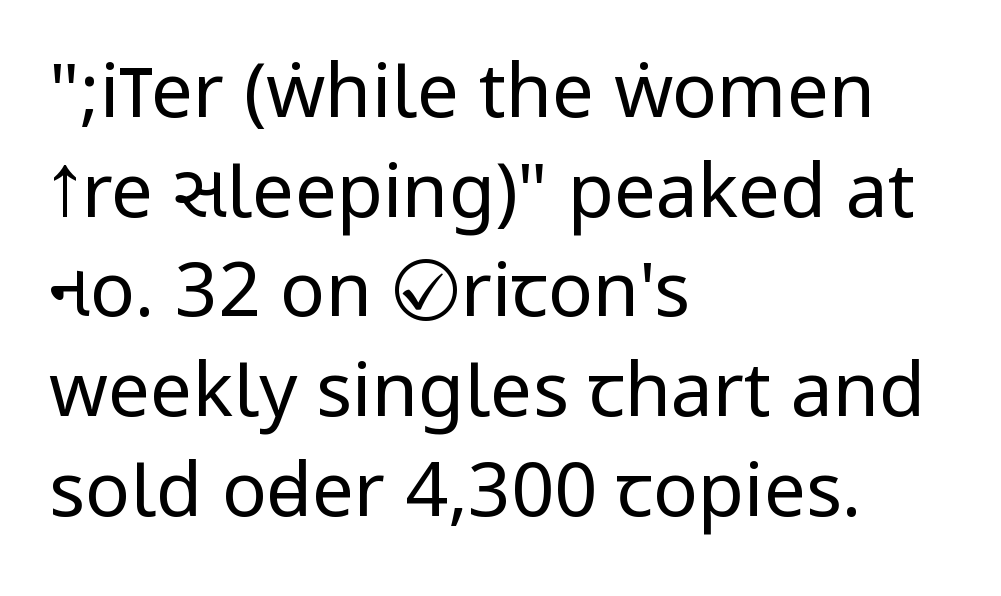
{"serif": "no", "italic": "no", "bold": "no", "weight": "regular", "width": "condensed", "stroke_contrast": "low", "underline": "no", "align": "left", "line_spacing": "normal", "line_spacing_ratio": 1.33, "letter_spacing": "normal", "letter_spacing_em": 0.0, "glyph_px": 75}
